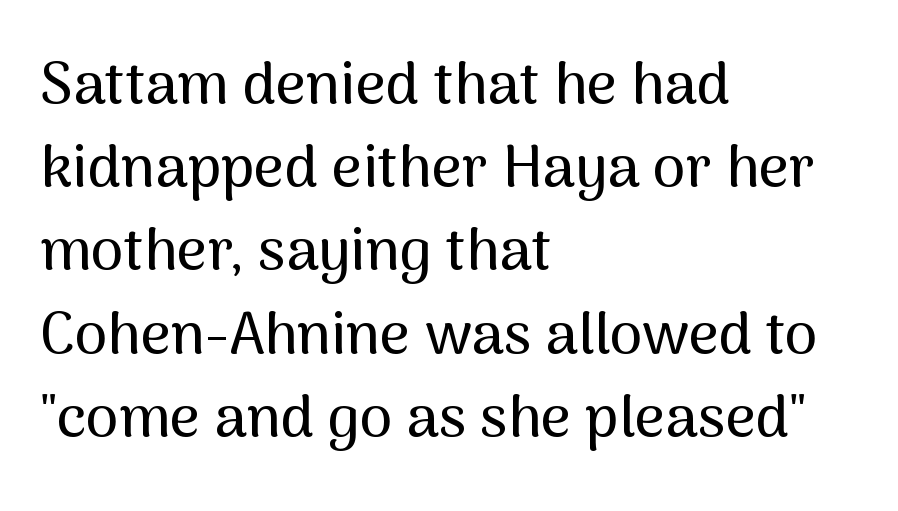
The image shows 59 px sans-serif type, upright; set left-aligned, normal line spacing (1.41x), normal letter spacing, not underlined; medium stroke contrast and a medium x-height.
